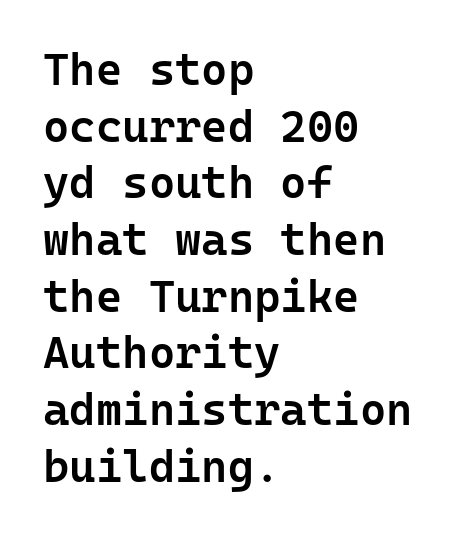
The image shows 45 px semibold sans-serif type, upright, monospaced; set left-aligned, normal line spacing (1.26x), normal letter spacing, not underlined; low stroke contrast and a medium x-height.
